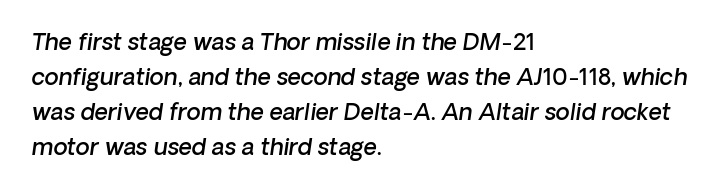
Q: Is the text bold? A: Semi-bold.
Q: Is the text italic (slanted)? A: Yes, it leans right by about 8 degrees.
Q: Is the text underlined? A: No.
Q: How is the paragraph aligned? A: Left-aligned.
Q: Is the spacing between letters normal or unusually wide? A: Normal.
Q: Is the spacing between lines tight, normal or loose? A: Normal.
